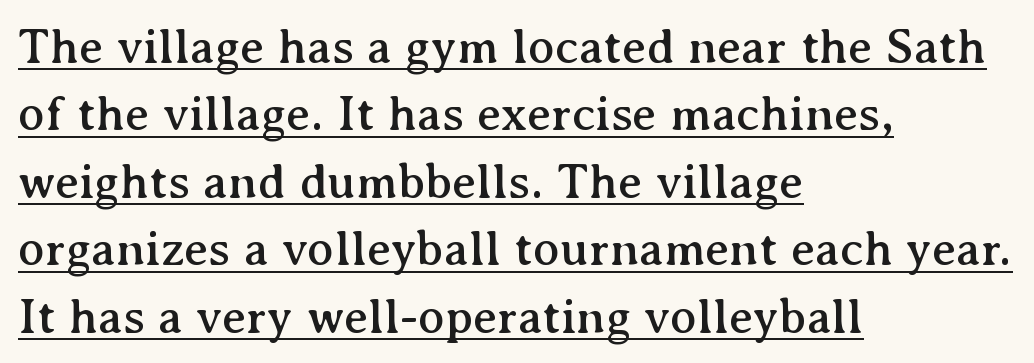
Q: Is the text italic (slanted)? A: No, it is upright.
Q: Is the typeface a serif or a sans-serif typeface? A: Serif.
Q: Is the text underlined? A: Yes.
Q: How is the paragraph aligned? A: Left-aligned.
Q: Is the spacing between letters normal or unusually wide? A: Normal.
Q: Is the spacing between lines tight, normal or loose? A: Normal.
Q: Width (condensed, normal, or wide)? A: Normal.
Q: Stroke contrast? A: Medium.
Q: x-height? A: Medium.
Q: Monospaced? A: No.
